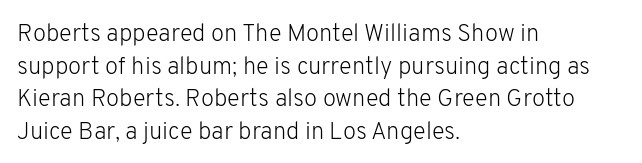
{"italic": "no", "bold": "no", "underline": "no", "align": "left", "line_spacing": "normal", "line_spacing_ratio": 1.36, "letter_spacing": "normal", "letter_spacing_em": 0.0, "glyph_px": 24}
